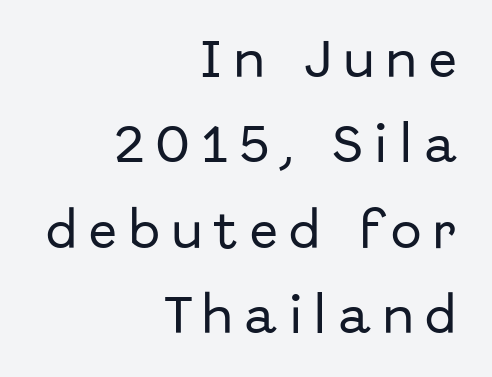
Q: Is the text italic (slanted)? A: No, it is upright.
Q: Is the typeface a serif or a sans-serif typeface? A: Sans-serif.
Q: Is the text underlined? A: No.
Q: How is the paragraph aligned? A: Right-aligned.
Q: Is the spacing between letters normal or unusually wide? A: Unusually wide.
Q: Is the spacing between lines tight, normal or loose? A: Loose.
Q: Width (condensed, normal, or wide)? A: Normal.
Q: Stroke contrast? A: Low.
Q: x-height? A: Medium.
Q: Monospaced? A: No.
